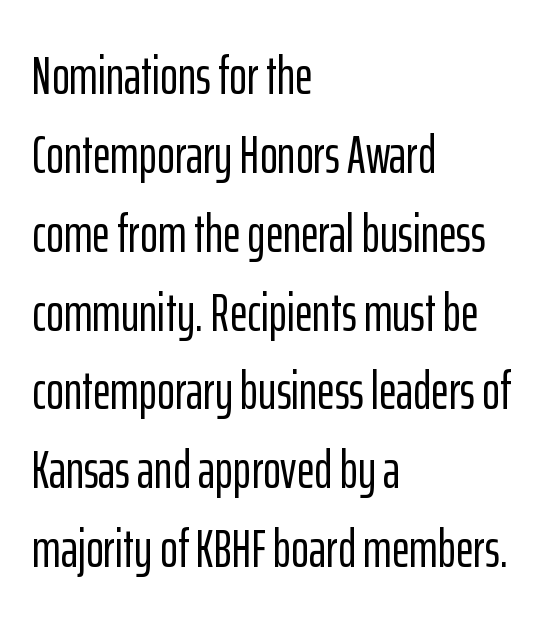
Does the lettering tilt? It doesn't — this is upright. The paragraph shown leans on its left margin. Descenders hang freely into open space. The rendering uses natural spacing where letterforms have individual widths. Tracking value appears to be zero — textbook default spacing.
